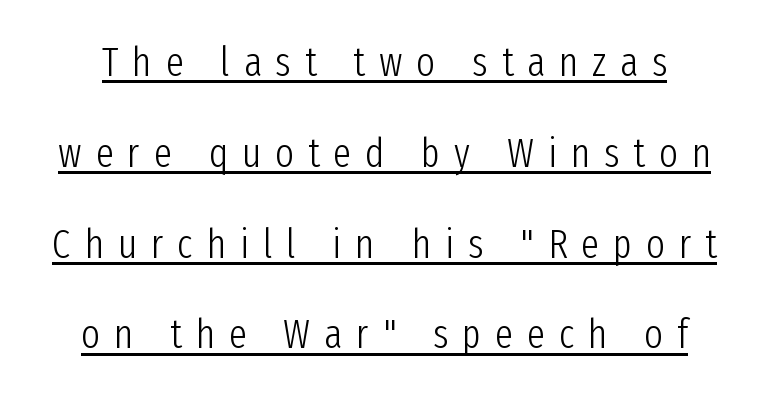
Q: Is the text bold? A: No.
Q: Is the text italic (slanted)? A: No, it is upright.
Q: Is the typeface a serif or a sans-serif typeface? A: Sans-serif.
Q: Is the text underlined? A: Yes.
Q: Is the spacing between letters normal or unusually wide? A: Unusually wide.
Q: Is the spacing between lines tight, normal or loose? A: Loose.
Q: Width (condensed, normal, or wide)? A: Condensed.
Q: Stroke contrast? A: Low.
Q: x-height? A: Medium.
Q: Monospaced? A: No.
